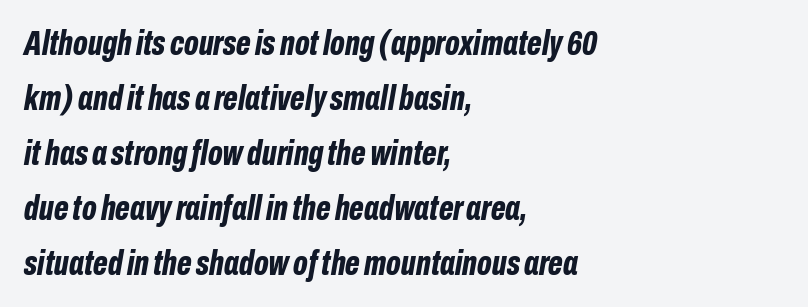
The image shows 35 px bold, condensed type, italic (leaning right); set left-aligned, normal line spacing (1.57x), normal letter spacing, not underlined; low stroke contrast and a medium x-height.
